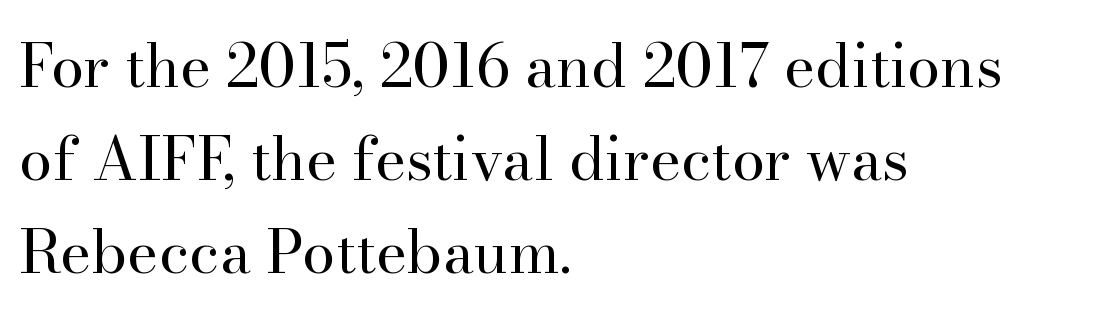
The image shows 60 px regular-weight serif type, upright; set left-aligned, normal line spacing (1.55x), normal letter spacing, not underlined; high stroke contrast and a small x-height.
